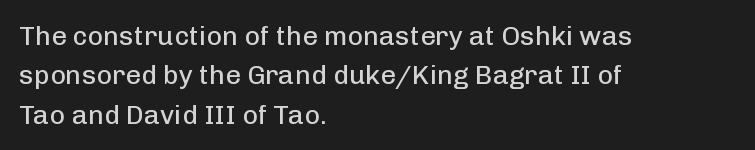
{"italic": "no", "bold": "no", "underline": "no", "align": "left", "line_spacing": "normal", "line_spacing_ratio": 1.46, "letter_spacing": "normal", "letter_spacing_em": 0.0, "glyph_px": 27}
